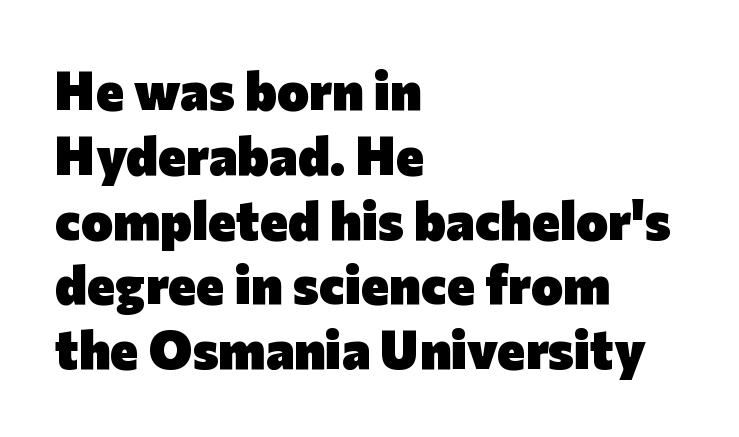
Underline: absent. The font family rendered here belongs to the sans-serif group. Caption: multi-line text, flush left, ragged right. Does the lettering tilt? It doesn't — this is upright. Glyph-to-glyph distance matches everyday printed text.
